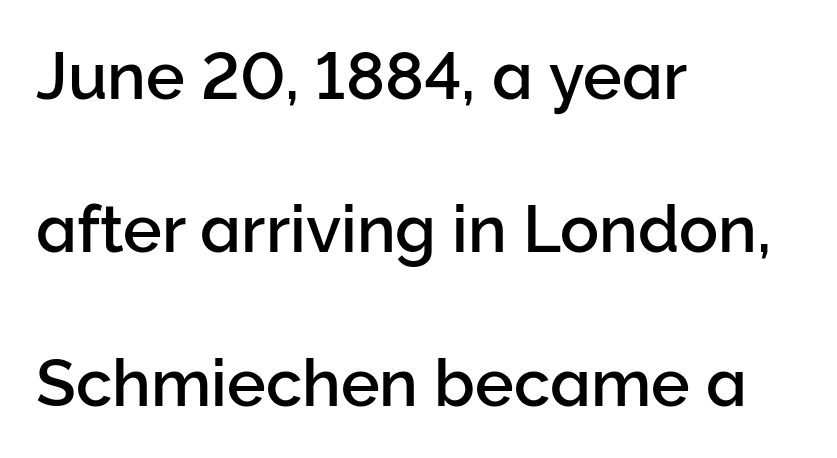
The gaps between neighbouring characters are ordinary and unremarkable. Underlining? Definitely not there. Designer's note — italics off, roman on. The rendering uses natural spacing where letterforms have individual widths. The text was rendered using a sans face with plain stroke endings. Line starts are locked; line ends wander.
